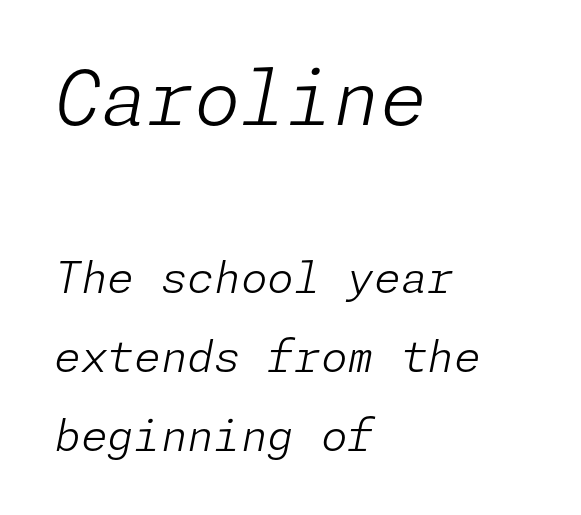
Typeset ragged right — the left edge is the straight one. Only glyphs here, with clear space below each row. Size hierarchy here favors the leading block over the trailing one. This sample uses an oblique cut, with every glyph tilted off the vertical. Summary of weight: not heavy and not bold. No extra tracking has been applied to these lines.
